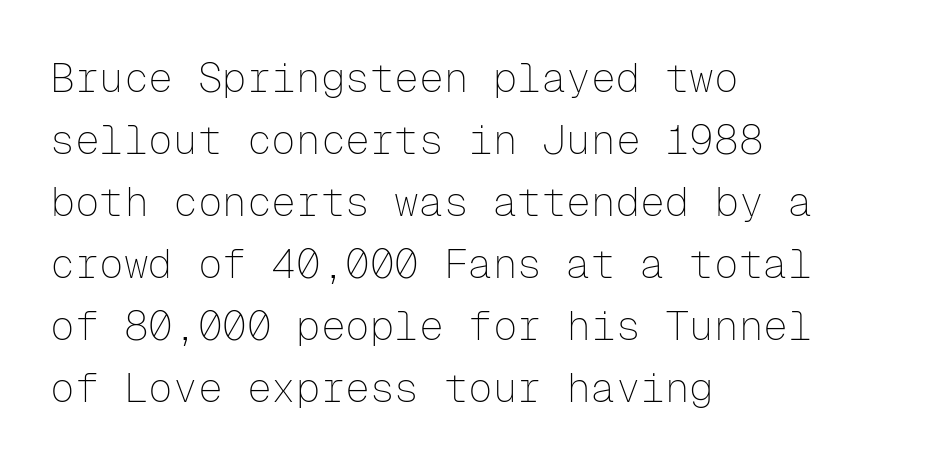
{"serif": "no", "italic": "no", "bold": "no", "weight": "thin", "width": "normal", "stroke_contrast": "low", "x_height": "medium", "monospaced": "yes", "underline": "no", "align": "left", "line_spacing": "normal", "line_spacing_ratio": 1.51, "letter_spacing": "normal", "letter_spacing_em": 0.0, "glyph_px": 41}
